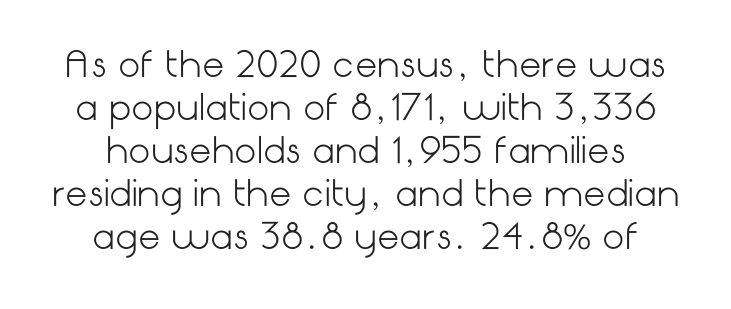
{"serif": "no", "italic": "no", "bold": "no", "weight": "light", "width": "normal", "stroke_contrast": "low", "x_height": "medium", "underline": "no", "line_spacing_ratio": 1.23, "letter_spacing": "normal", "letter_spacing_em": 0.0, "glyph_px": 35}
